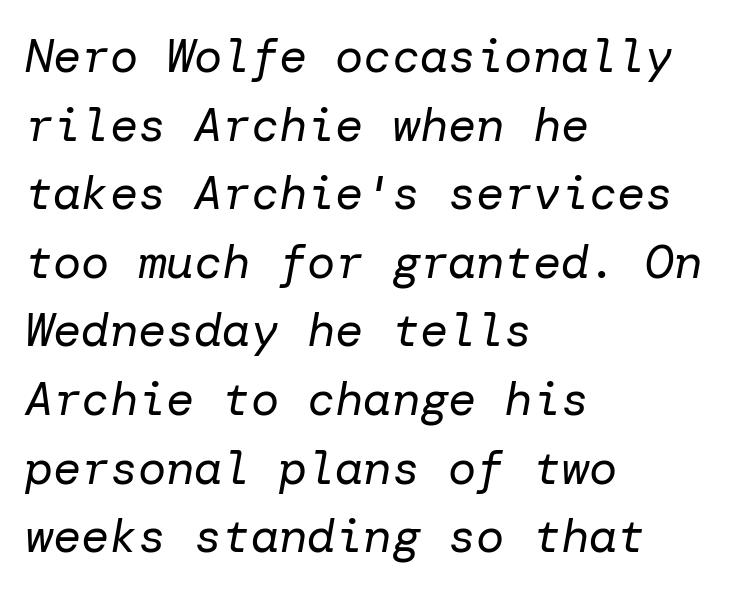
Quick note: italic. Does extra space separate the letters? No, they use regular spacing. Left-aligned paragraph, ragged on the right. This rendering features lettering with no underline. The face looks like a standard text weight, possibly lighter.
